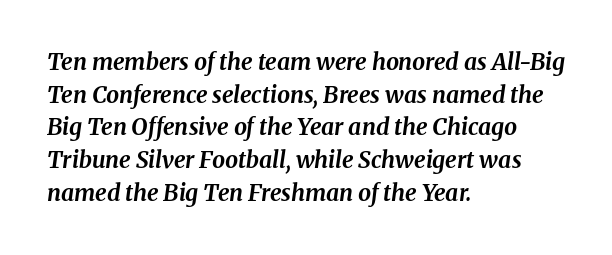
Q: Is the text bold? A: Yes.
Q: Is the text italic (slanted)? A: Yes, it leans right by about 8 degrees.
Q: Is the text underlined? A: No.
Q: How is the paragraph aligned? A: Left-aligned.
Q: Is the spacing between letters normal or unusually wide? A: Normal.
Q: Is the spacing between lines tight, normal or loose? A: Normal.
